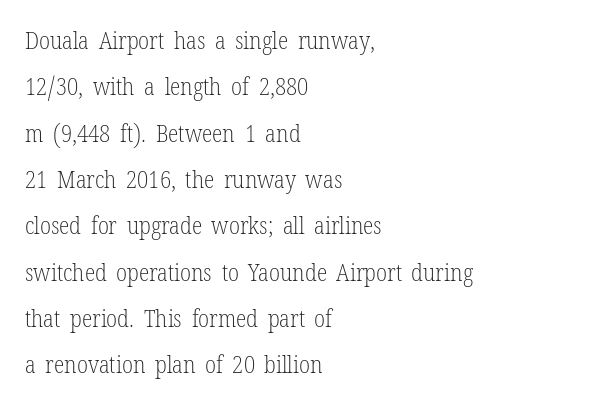
The image shows 24 px text type, upright; set left-aligned, loose line spacing (1.93x), normal letter spacing, not underlined.
